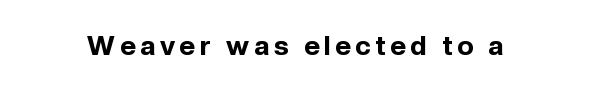
The image shows 27 px bold type, upright; set not underlined.
